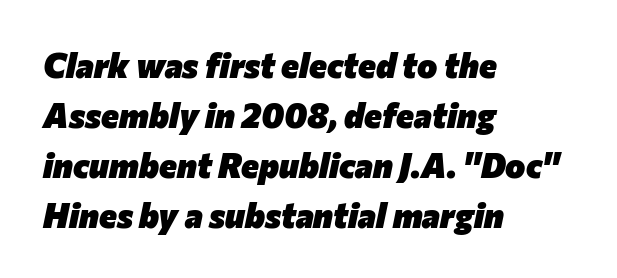
Q: Is the text bold? A: Yes.
Q: Is the text italic (slanted)? A: Yes, it leans right by about 12 degrees.
Q: Is the text underlined? A: No.
Q: How is the paragraph aligned? A: Left-aligned.
Q: Is the spacing between letters normal or unusually wide? A: Normal.
Q: Is the spacing between lines tight, normal or loose? A: Normal.
Q: Width (condensed, normal, or wide)? A: Normal.
Q: Stroke contrast? A: Low.
Q: x-height? A: Medium.
Q: Monospaced? A: No.
